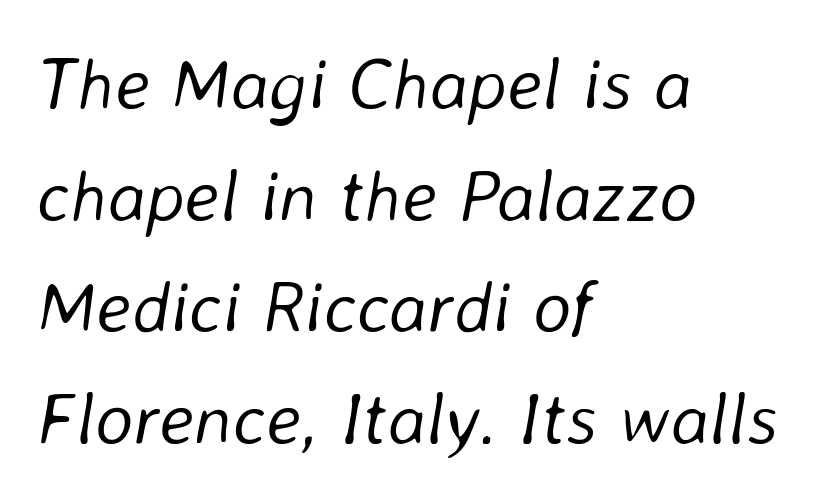
{"italic": "yes", "lean": "right", "slant_degrees": 8, "bold": "no", "weight": "light", "width": "normal", "stroke_contrast": "low", "x_height": "medium", "monospaced": "no", "underline": "no", "align": "left", "line_spacing": "normal", "line_spacing_ratio": 1.53, "letter_spacing": "normal", "letter_spacing_em": 0.0, "glyph_px": 73}
